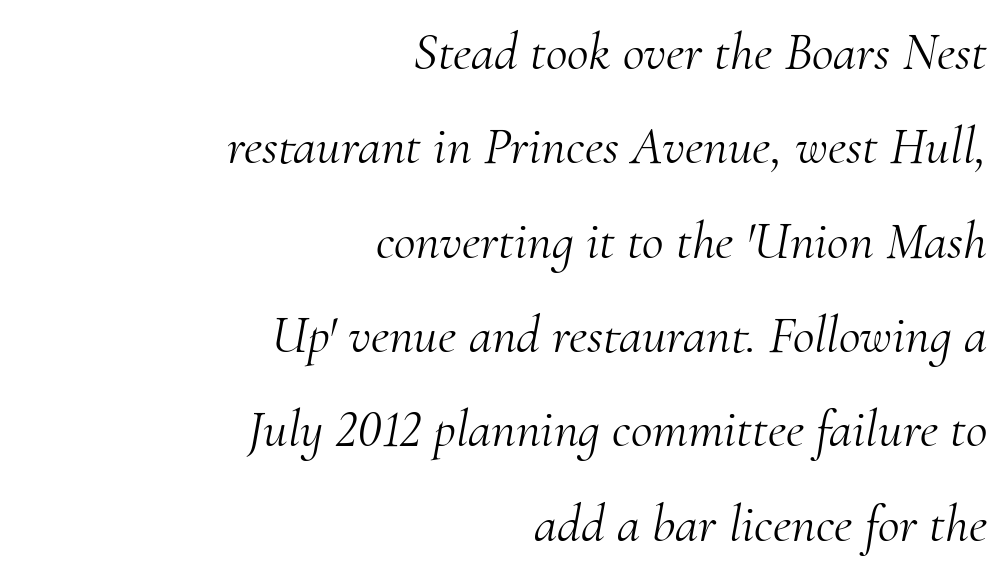
The image shows 53 px light serif type, italic (leaning right); set right-aligned, line spacing 1.78x, normal letter spacing, not underlined; medium stroke contrast and a small x-height.
